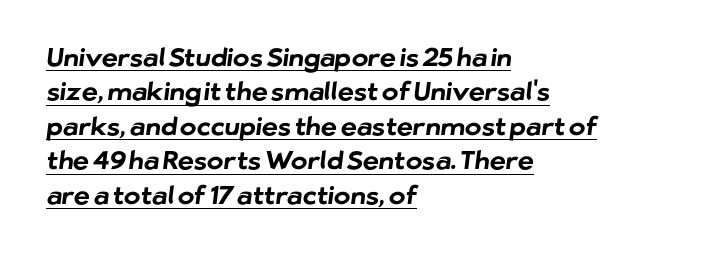
Q: Is the text bold? A: Yes.
Q: Is the text underlined? A: Yes.
Q: How is the paragraph aligned? A: Left-aligned.
Q: Is the spacing between letters normal or unusually wide? A: Normal.
Q: Is the spacing between lines tight, normal or loose? A: Normal.
